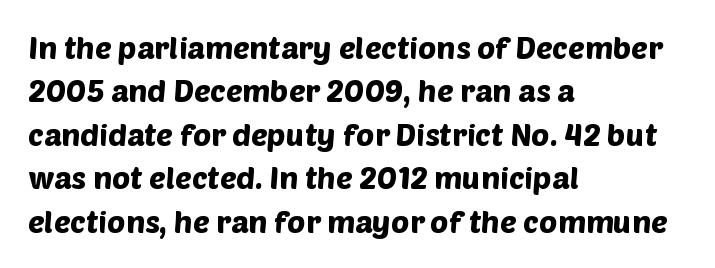
Q: Is the typeface a serif or a sans-serif typeface? A: Sans-serif.
Q: Is the text underlined? A: No.
Q: How is the paragraph aligned? A: Left-aligned.
Q: Is the spacing between letters normal or unusually wide? A: Normal.
Q: Is the spacing between lines tight, normal or loose? A: Normal.
Q: Width (condensed, normal, or wide)? A: Normal.
Q: Stroke contrast? A: Low.
Q: x-height? A: Large.
Q: Monospaced? A: No.
